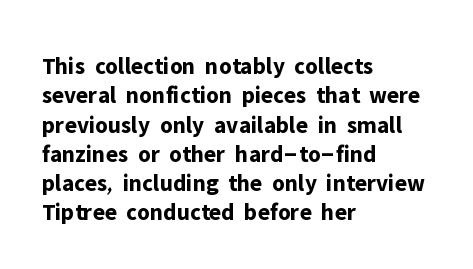
Q: Is the text bold? A: Yes.
Q: Is the text italic (slanted)? A: No, it is upright.
Q: Is the text underlined? A: No.
Q: How is the paragraph aligned? A: Left-aligned.
Q: Is the spacing between letters normal or unusually wide? A: Normal.
